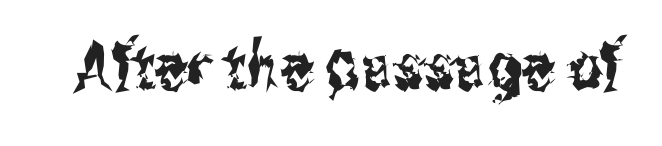
{"serif": "no", "italic": "no", "width": "condensed", "stroke_contrast": "medium", "x_height": "medium", "monospaced": "no", "underline": "no", "letter_spacing": "normal", "letter_spacing_em": 0.0, "glyph_px": 65}
